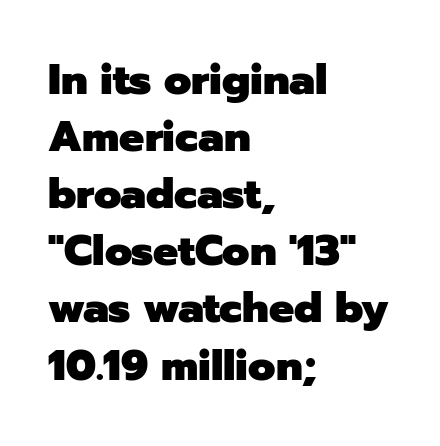
Q: Is the text bold? A: Yes.
Q: Is the text italic (slanted)? A: No, it is upright.
Q: Is the typeface a serif or a sans-serif typeface? A: Sans-serif.
Q: Is the text underlined? A: No.
Q: How is the paragraph aligned? A: Left-aligned.
Q: Is the spacing between letters normal or unusually wide? A: Normal.
Q: Is the spacing between lines tight, normal or loose? A: Normal.
Q: Width (condensed, normal, or wide)? A: Normal.
Q: Stroke contrast? A: Low.
Q: x-height? A: Medium.
Q: Monospaced? A: No.
